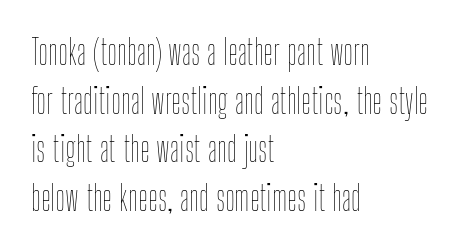
{"italic": "no", "bold": "no", "weight": "thin", "width": "condensed", "stroke_contrast": "low", "x_height": "medium", "monospaced": "no", "underline": "no", "align": "left", "line_spacing": "normal", "line_spacing_ratio": 1.43, "letter_spacing": "normal", "letter_spacing_em": 0.0, "glyph_px": 34}
